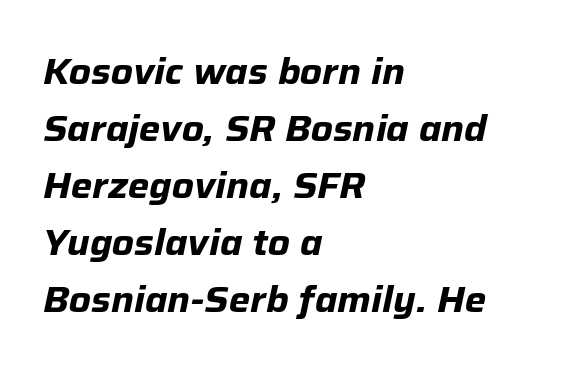
Q: Is the text bold? A: Yes.
Q: Is the text italic (slanted)? A: Yes, it leans right by about 12 degrees.
Q: Is the text underlined? A: No.
Q: How is the paragraph aligned? A: Left-aligned.
Q: Is the spacing between letters normal or unusually wide? A: Normal.
Q: Is the spacing between lines tight, normal or loose? A: Normal.
Q: Width (condensed, normal, or wide)? A: Normal.
Q: Stroke contrast? A: Low.
Q: x-height? A: Medium.
Q: Monospaced? A: No.
